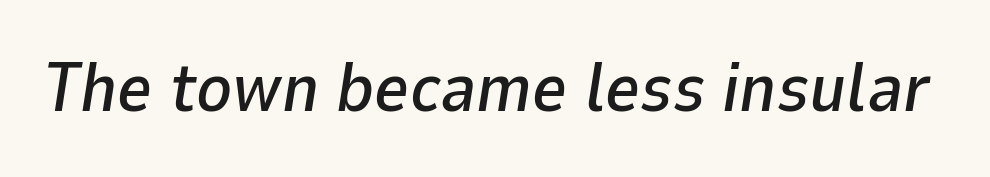
The image shows 68 px text type, italic (leaning right); set normal letter spacing, not underlined; low stroke contrast and a medium x-height.
